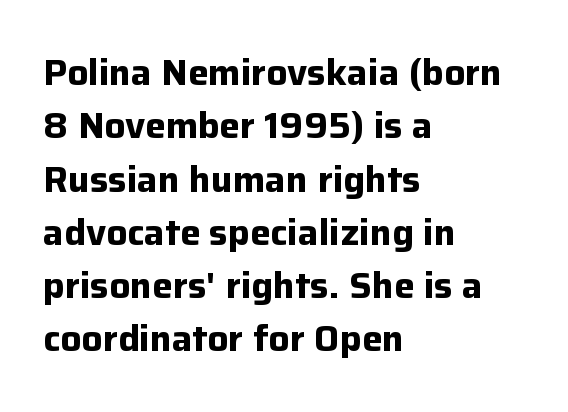
{"serif": "no", "italic": "no", "bold": "yes", "weight": "bold", "width": "normal", "stroke_contrast": "low", "x_height": "medium", "monospaced": "no", "underline": "no", "align": "left", "line_spacing": "normal", "line_spacing_ratio": 1.44, "letter_spacing": "normal", "letter_spacing_em": 0.0, "glyph_px": 37}
